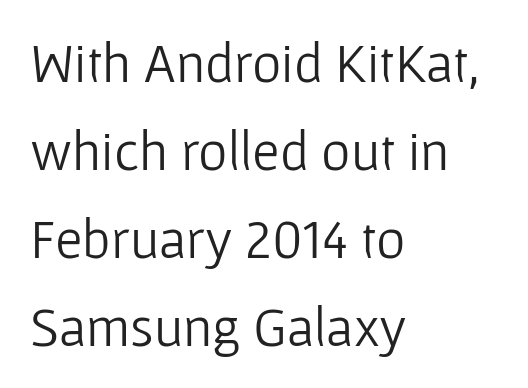
{"serif": "no", "italic": "no", "bold": "no", "weight": "light", "width": "normal", "stroke_contrast": "low", "x_height": "medium", "monospaced": "no", "underline": "no", "align": "left", "line_spacing": "normal", "line_spacing_ratio": 1.57, "letter_spacing": "normal", "letter_spacing_em": 0.0, "glyph_px": 56}
